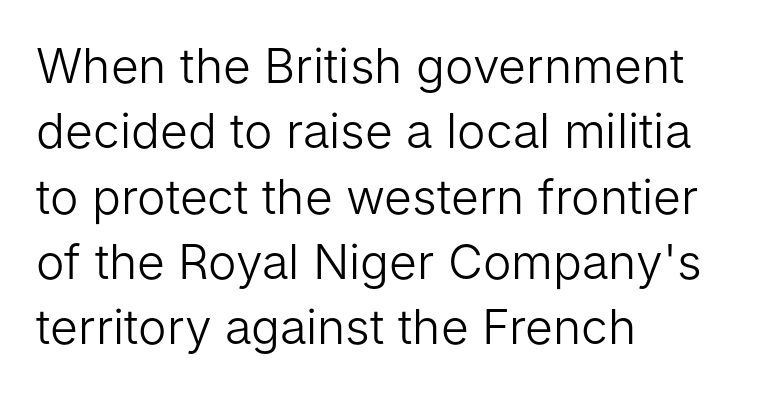
The image shows 48 px light sans-serif type, upright; set left-aligned, normal line spacing (1.36x), normal letter spacing, not underlined; low stroke contrast and a medium x-height.
